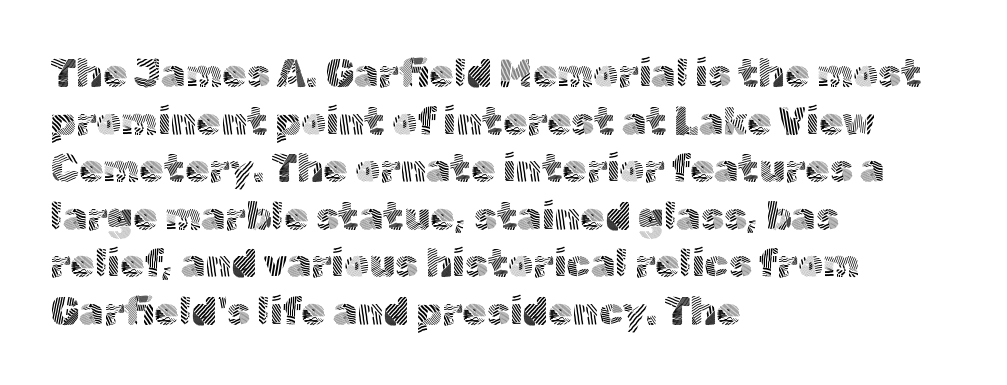
{"serif": "no", "italic": "no", "bold": "no", "weight": "light", "width": "normal", "x_height": "medium", "monospaced": "no", "underline": "no", "align": "left", "line_spacing_ratio": 1.22, "letter_spacing": "normal", "letter_spacing_em": 0.0, "glyph_px": 39}
